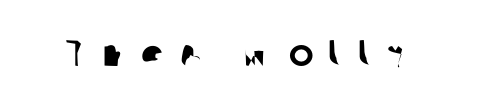
Note the varied advance widths — an 'i' is clearly narrower than an 'm'. The string is rendered with underlining switched off. Font category for this specimen: sans-serif. Caption: expanded tracking, letters set apart.
